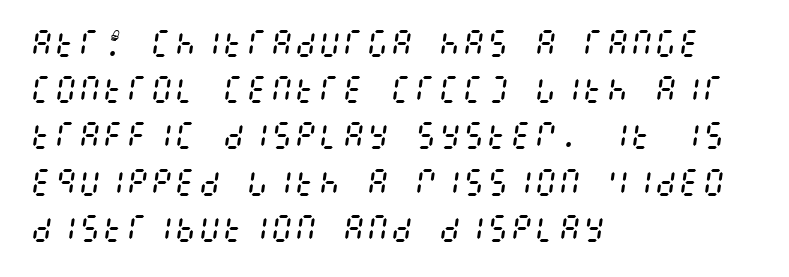
No letter is thick-stroked: the sample isn't bold. Tracking here is standard; glyphs follow each other at the usual distance. The specimen omits any rule beneath the text block's lines. Is the type slanted? Yes — the strokes lean at a clear angle. Every row of glyphs begins at an identical x-position on the left.
